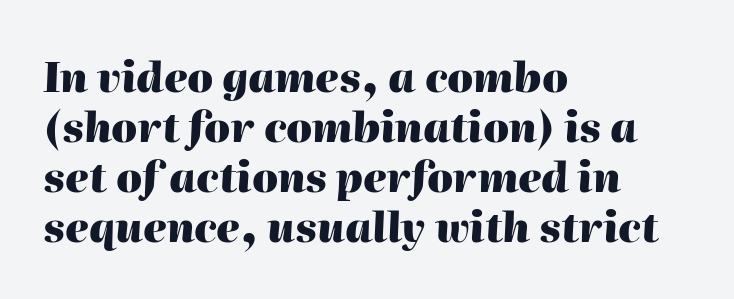
The image shows 41 px heavy type, italic (leaning right); set left-aligned, line spacing 1.22x, normal letter spacing, not underlined; high stroke contrast and a medium x-height.
